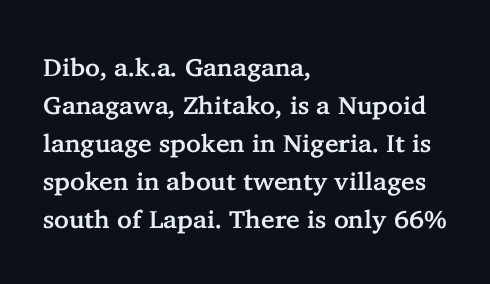
The image shows 25 px text type, upright; set left-aligned, normal line spacing (1.52x), normal letter spacing, not underlined.
